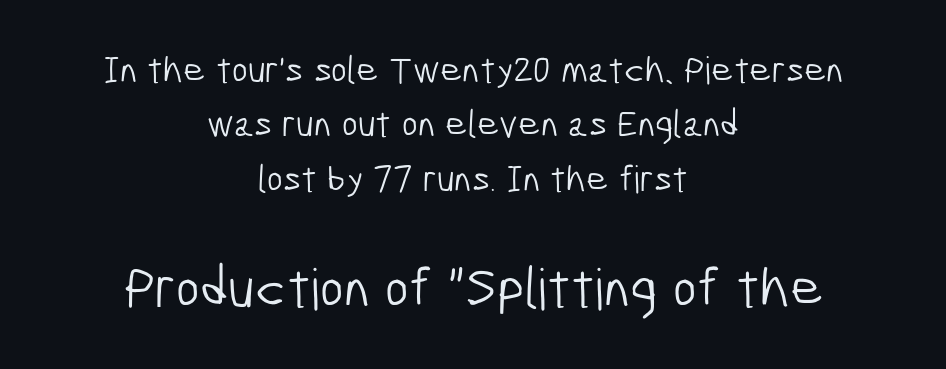
The image shows 57 px light, condensed sans-serif type; set centered, normal line spacing (1.43x), normal letter spacing, not underlined; the second (bottom) block is 1.5x larger; low stroke contrast and a medium x-height.
